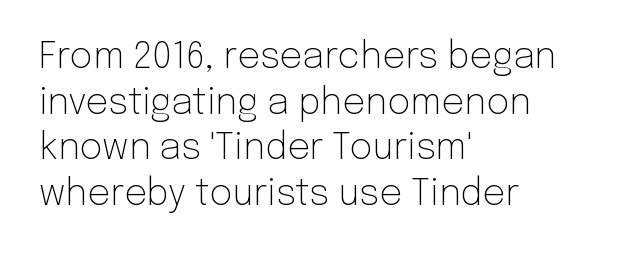
{"serif": "no", "italic": "no", "bold": "no", "weight": "light", "width": "normal", "stroke_contrast": "low", "x_height": "medium", "monospaced": "no", "underline": "no", "align": "left", "line_spacing": "normal", "line_spacing_ratio": 1.27, "letter_spacing": "normal", "letter_spacing_em": 0.0, "glyph_px": 36}
